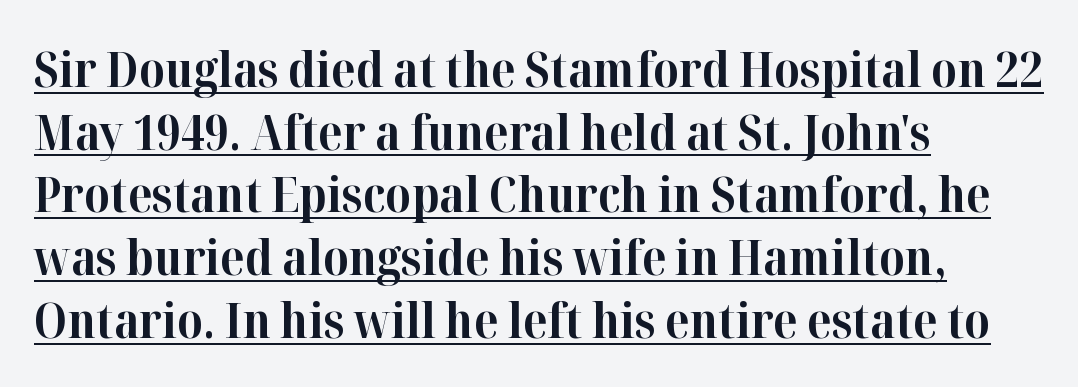
The image shows 49 px bold serif type, upright; set left-aligned, normal line spacing (1.28x), normal letter spacing, underlined; high stroke contrast and a medium x-height.
